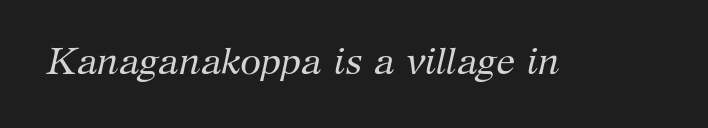
{"serif": "yes", "italic": "yes", "lean": "right", "slant_degrees": 12, "bold": "no", "weight": "regular", "width": "normal", "stroke_contrast": "medium", "x_height": "medium", "monospaced": "no", "underline": "no", "letter_spacing": "normal", "letter_spacing_em": 0.0, "glyph_px": 38}
